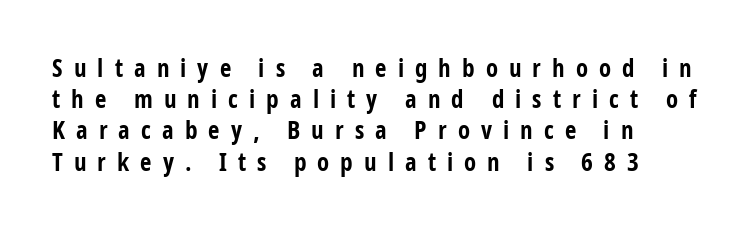
Q: Is the text bold? A: Yes.
Q: Is the text italic (slanted)? A: No, it is upright.
Q: Is the text underlined? A: No.
Q: How is the paragraph aligned? A: Left-aligned.
Q: Is the spacing between letters normal or unusually wide? A: Unusually wide.
Q: Is the spacing between lines tight, normal or loose? A: Normal.
